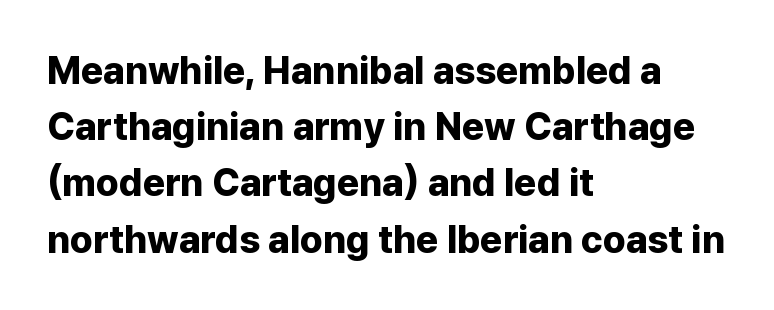
{"serif": "no", "italic": "no", "bold": "yes", "weight": "bold", "width": "normal", "stroke_contrast": "low", "x_height": "medium", "monospaced": "no", "underline": "no", "align": "left", "line_spacing": "normal", "line_spacing_ratio": 1.48, "letter_spacing": "normal", "letter_spacing_em": 0.0, "glyph_px": 38}
